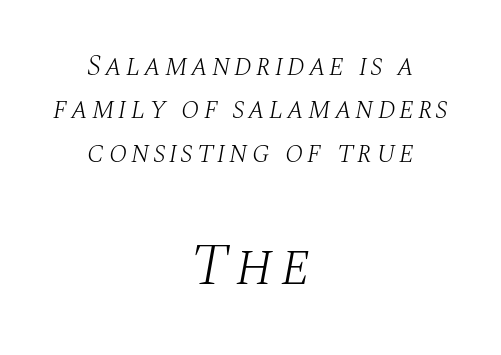
Q: Is the text bold? A: No.
Q: Is the text italic (slanted)? A: Yes, it leans right by about 10 degrees.
Q: Is the typeface a serif or a sans-serif typeface? A: Serif.
Q: Is the text underlined? A: No.
Q: How is the paragraph aligned? A: Centered.
Q: Is the spacing between lines tight, normal or loose? A: Normal.
Q: Which block of text is set in a larger size, the first (top) or the second (bottom)? A: The second (bottom) one.
Q: Width (condensed, normal, or wide)? A: Normal.
Q: Stroke contrast? A: Medium.
Q: x-height? A: Large.
Q: Monospaced? A: No.
